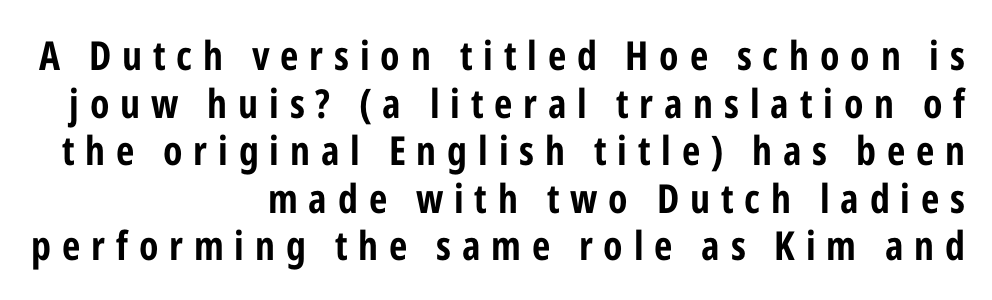
The image shows 40 px bold, condensed sans-serif type, upright; set right-aligned, line spacing 1.19x, unusually wide letter spacing (+0.27 em), not underlined; low stroke contrast and a medium x-height.
